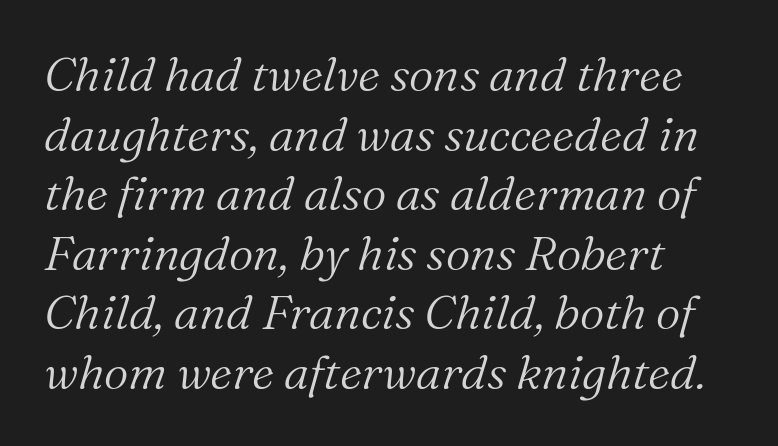
The image shows 48 px light serif type, italic (leaning right); set left-aligned, line spacing 1.24x, normal letter spacing, not underlined; medium stroke contrast and a medium x-height.
